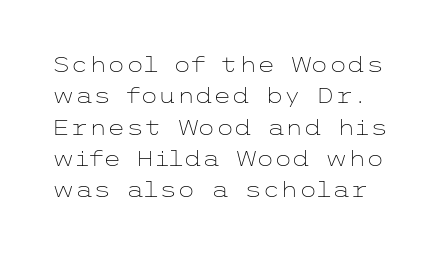
Q: Is the text bold? A: No.
Q: Is the text italic (slanted)? A: No, it is upright.
Q: Is the text underlined? A: No.
Q: Is the spacing between letters normal or unusually wide? A: Normal.
Q: Is the spacing between lines tight, normal or loose? A: Normal.
